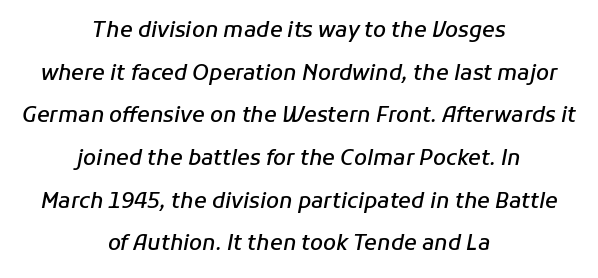
Characters are canted at an angle relative to the baseline's perpendicular. In terms of letterspacing, this is plain default setting. A fair bit of extra ink — the face is semibold, not bold. Leftover space on each line is divided equally before and after the words. The zone under the glyphs is completely vacant. The space between consecutive lines is lavish.
